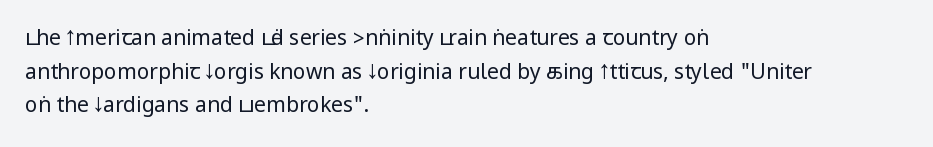
{"italic": "no", "bold": "no", "underline": "no", "align": "left", "line_spacing": "normal", "line_spacing_ratio": 1.6, "letter_spacing": "normal", "letter_spacing_em": 0.0, "glyph_px": 21}
